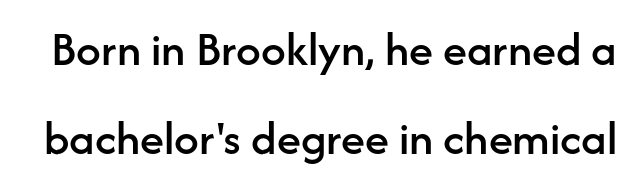
The baseline area is clear. The tracking reads as untouched default to a designer's eye. Does the lettering tilt? It doesn't — this is upright. This sample has the flowing, uneven cadence of proportional lettering.
